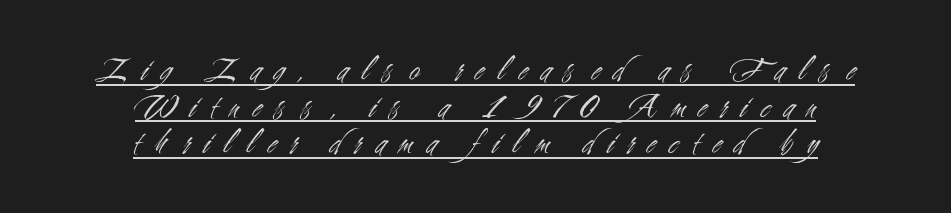
The image shows 36 px light, condensed sans-serif type; set centered, tight line spacing (1.02x), unusually wide letter spacing (+0.39 em), underlined; medium stroke contrast and a small x-height.
